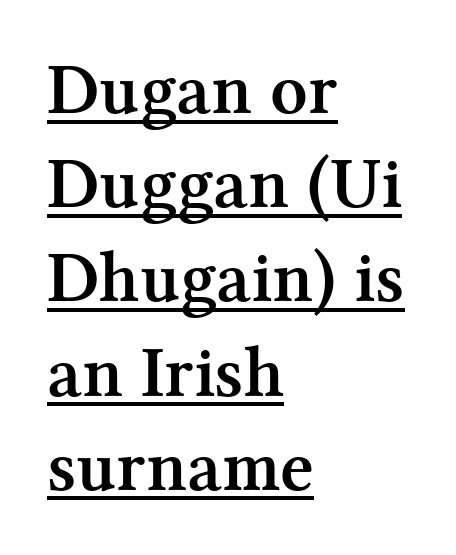
{"serif": "yes", "italic": "no", "bold": "yes", "weight": "semibold", "width": "normal", "stroke_contrast": "medium", "x_height": "medium", "monospaced": "no", "underline": "yes", "align": "left", "line_spacing": "normal", "line_spacing_ratio": 1.29, "letter_spacing": "normal", "letter_spacing_em": 0.0, "glyph_px": 73}
